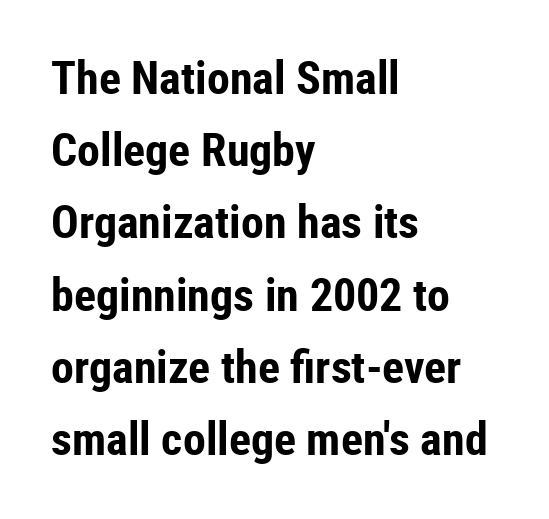
Q: Is the text bold? A: Yes.
Q: Is the text italic (slanted)? A: No, it is upright.
Q: Is the typeface a serif or a sans-serif typeface? A: Sans-serif.
Q: Is the text underlined? A: No.
Q: How is the paragraph aligned? A: Left-aligned.
Q: Is the spacing between letters normal or unusually wide? A: Normal.
Q: Is the spacing between lines tight, normal or loose? A: Normal.
Q: Width (condensed, normal, or wide)? A: Condensed.
Q: Stroke contrast? A: Low.
Q: x-height? A: Medium.
Q: Monospaced? A: No.
